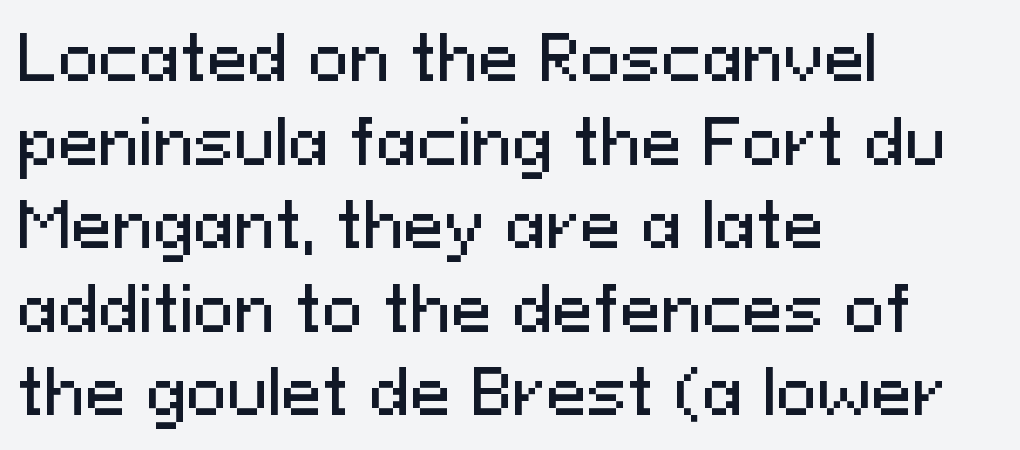
Has an underline been added? It has not. Characters follow at the spacing the type designer built in. Vertically, the passage feels balanced, rows spaced as you'd expect. Is this a sans? Yes — the strokes have no serifs.
